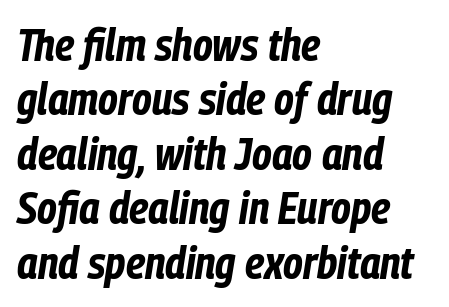
The image shows 45 px bold, condensed type, italic (leaning right); set left-aligned, line spacing 1.21x, normal letter spacing, not underlined; low stroke contrast and a medium x-height.
